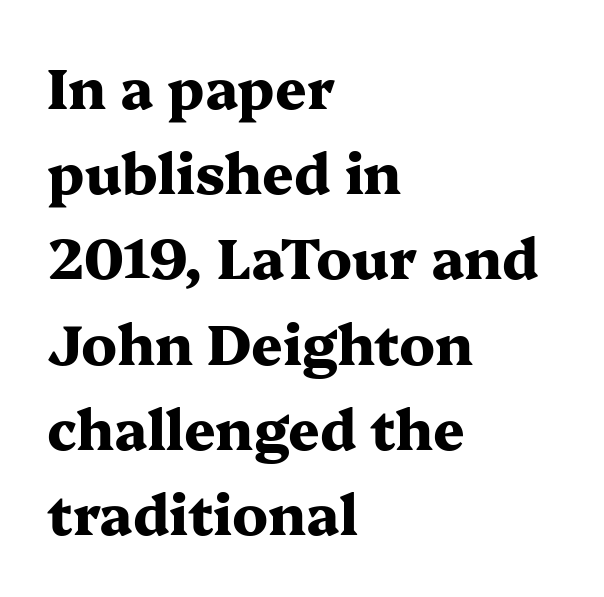
This sample uses an upright cut, with every glyph sitting square on the baseline. Regarding leading, the lines here are spaced in the standard way. Letters rest on an invisible, unmarked baseline. The setting favours the left margin, as ordinary paragraphs usually do.
